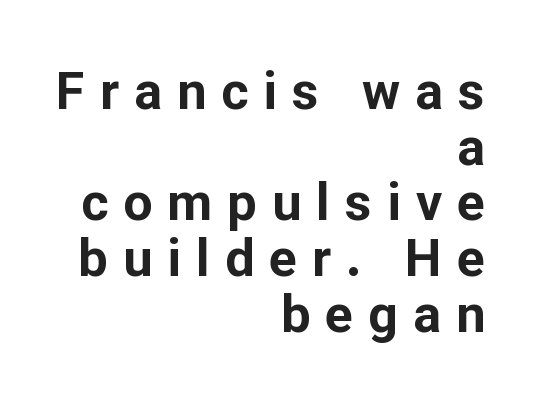
Q: Is the text bold? A: Yes.
Q: Is the text italic (slanted)? A: No, it is upright.
Q: Is the typeface a serif or a sans-serif typeface? A: Sans-serif.
Q: Is the text underlined? A: No.
Q: How is the paragraph aligned? A: Right-aligned.
Q: Is the spacing between letters normal or unusually wide? A: Unusually wide.
Q: Is the spacing between lines tight, normal or loose? A: Tight.
Q: Width (condensed, normal, or wide)? A: Normal.
Q: Stroke contrast? A: Low.
Q: x-height? A: Medium.
Q: Monospaced? A: No.
